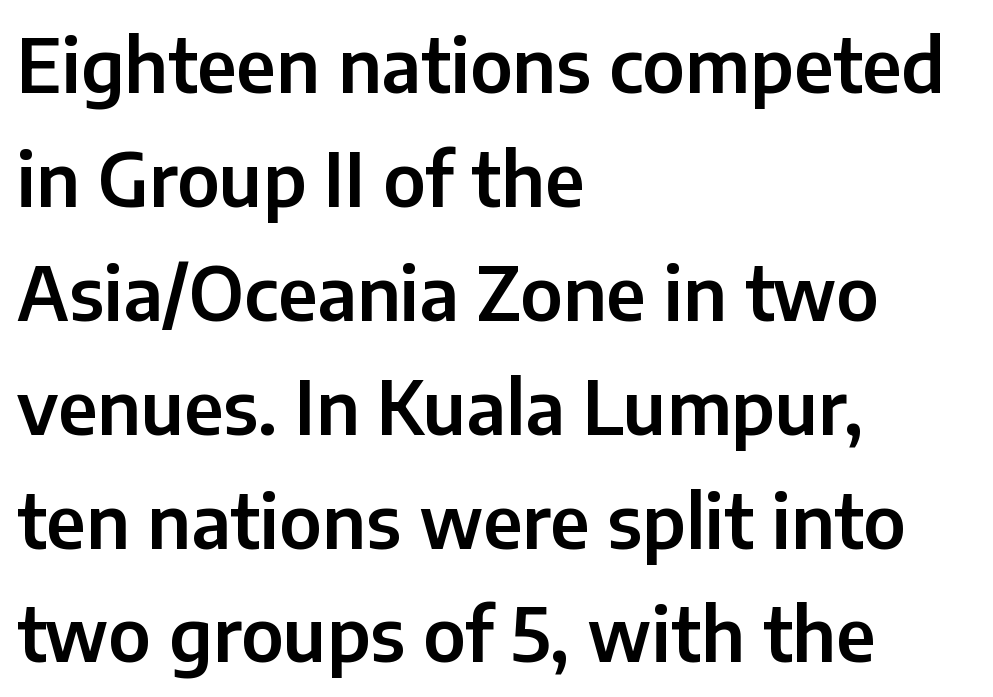
Q: Is the text italic (slanted)? A: No, it is upright.
Q: Is the typeface a serif or a sans-serif typeface? A: Sans-serif.
Q: Is the text underlined? A: No.
Q: How is the paragraph aligned? A: Left-aligned.
Q: Is the spacing between letters normal or unusually wide? A: Normal.
Q: Is the spacing between lines tight, normal or loose? A: Normal.
Q: Width (condensed, normal, or wide)? A: Normal.
Q: Stroke contrast? A: Low.
Q: x-height? A: Medium.
Q: Monospaced? A: No.
